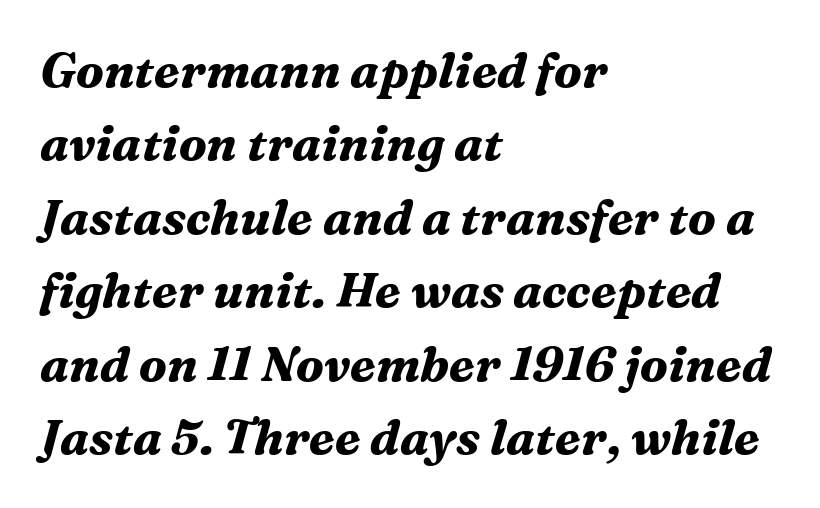
Q: Is the text bold? A: Yes.
Q: Is the text italic (slanted)? A: Yes, it leans right by about 16 degrees.
Q: Is the typeface a serif or a sans-serif typeface? A: Serif.
Q: Is the text underlined? A: No.
Q: How is the paragraph aligned? A: Left-aligned.
Q: Is the spacing between letters normal or unusually wide? A: Normal.
Q: Is the spacing between lines tight, normal or loose? A: Normal.
Q: Width (condensed, normal, or wide)? A: Normal.
Q: Stroke contrast? A: Medium.
Q: x-height? A: Medium.
Q: Monospaced? A: No.
